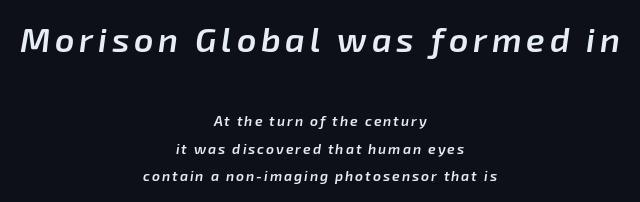
The image shows 34 px semibold type, italic (leaning right); set centered, loose line spacing (1.97x), not underlined; the first (top) block is 2.43x larger; low stroke contrast and a medium x-height.
